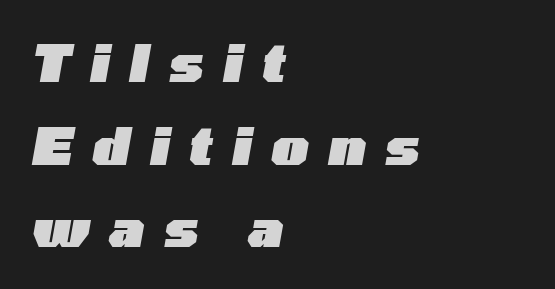
The image shows 52 px heavy, wide type, italic (leaning right); set left-aligned, normal line spacing (1.59x), unusually wide letter spacing (+0.38 em), not underlined; low stroke contrast and a medium x-height.
